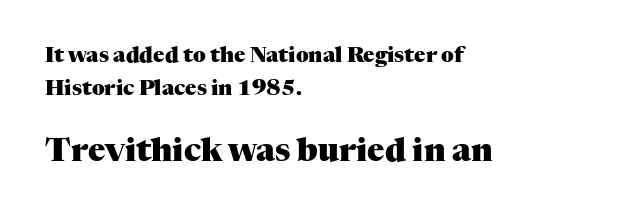
{"serif": "yes", "italic": "no", "bold": "yes", "weight": "heavy", "width": "normal", "stroke_contrast": "medium", "x_height": "medium", "monospaced": "no", "underline": "no", "align": "left", "line_spacing": "normal", "line_spacing_ratio": 1.56, "letter_spacing": "normal", "letter_spacing_em": 0.0, "larger_block": "second", "size_ratio": 1.52, "glyph_px": 32}
